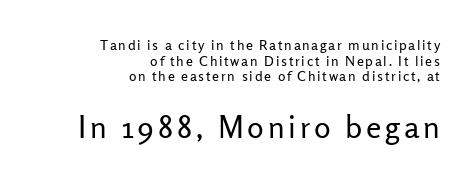
The image shows 31 px regular-weight sans-serif type, upright; set right-aligned, tight line spacing (1.11x), not underlined; the second (bottom) block is 2.21x larger; low stroke contrast and a medium x-height.
